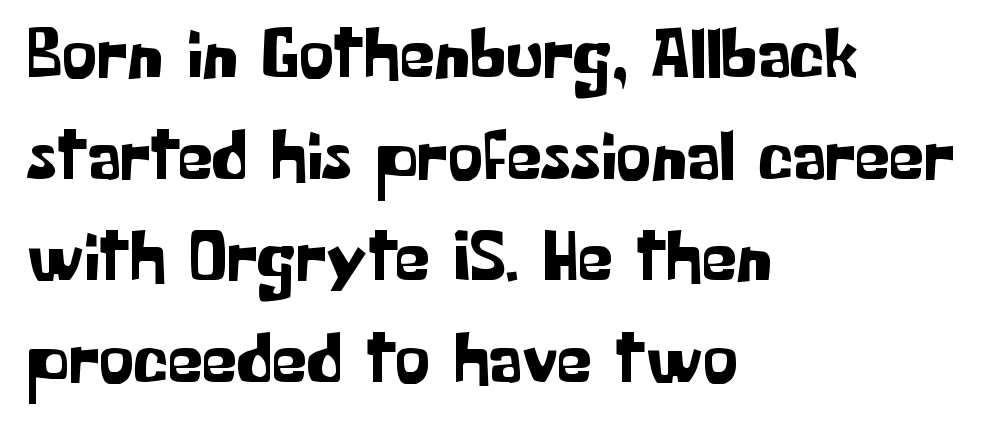
Q: Is the text italic (slanted)? A: No, it is upright.
Q: Is the typeface a serif or a sans-serif typeface? A: Sans-serif.
Q: Is the text underlined? A: No.
Q: How is the paragraph aligned? A: Left-aligned.
Q: Is the spacing between letters normal or unusually wide? A: Normal.
Q: Is the spacing between lines tight, normal or loose? A: Normal.
Q: Width (condensed, normal, or wide)? A: Normal.
Q: Stroke contrast? A: Low.
Q: x-height? A: Medium.
Q: Monospaced? A: No.
